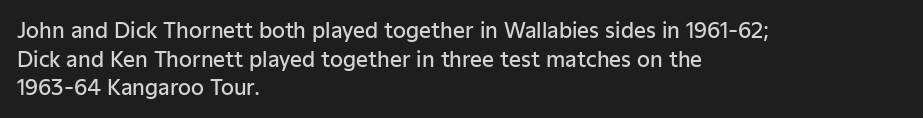
This sample uses an upright cut, with every glyph sitting square on the baseline. Moderately thickened strokes mark this as semibold type. Short note: letters normally spaced. A typesetter would call this leading conventional body-copy spacing. Just letters on the line, the space beneath them empty. Casual observation: everything's shoved over to the left.
